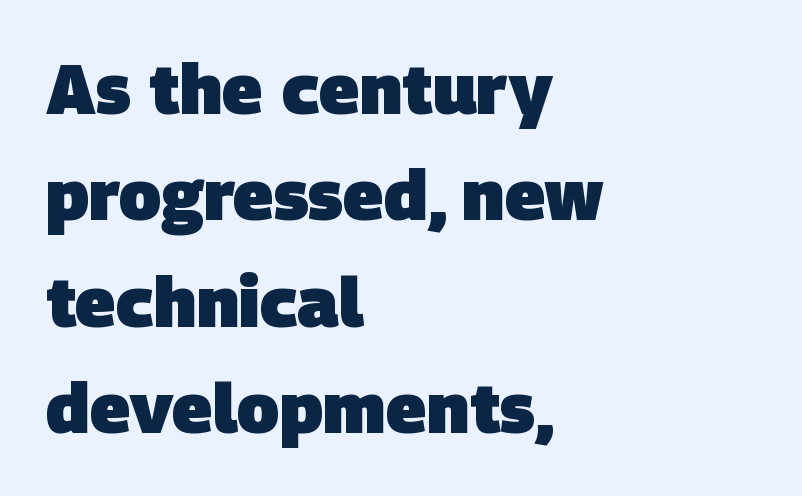
This rendering leaves character spacing at its baseline value. The compositor pushed each line to the left boundary. Notice how descenders clear the ascenders below comfortably — that's standard leading. The glyphs have the mass of a bold cut.
